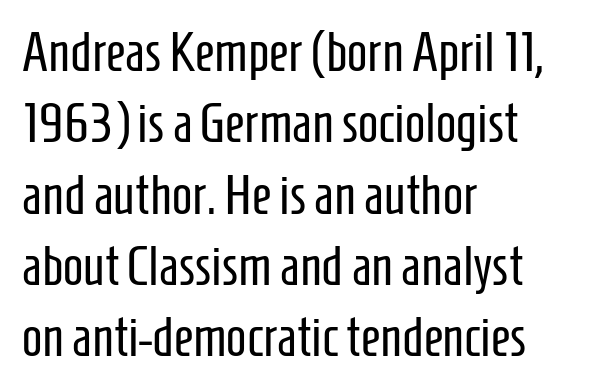
The image shows 54 px regular-weight, condensed sans-serif type, upright; set left-aligned, normal line spacing (1.32x), normal letter spacing, not underlined; low stroke contrast and a medium x-height.
